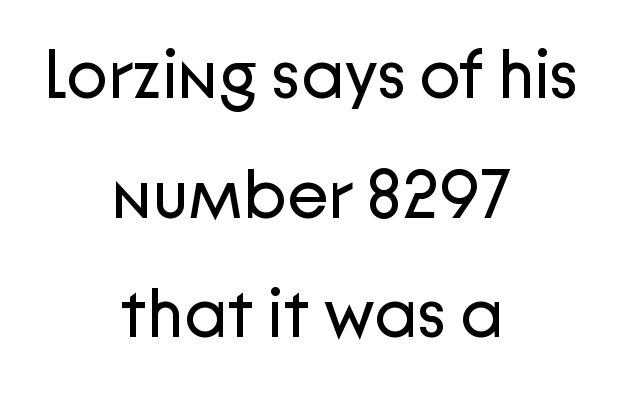
The image shows 68 px regular-weight sans-serif type, upright; set centered, line spacing 1.76x, normal letter spacing, not underlined; low stroke contrast and a medium x-height.
